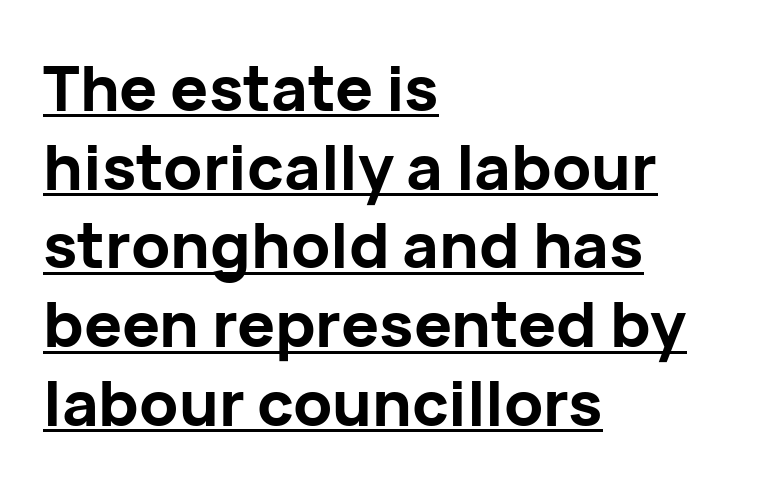
{"serif": "no", "italic": "no", "bold": "yes", "weight": "bold", "width": "normal", "stroke_contrast": "low", "x_height": "medium", "monospaced": "no", "underline": "yes", "align": "left", "line_spacing": "normal", "line_spacing_ratio": 1.25, "letter_spacing": "normal", "letter_spacing_em": 0.0, "glyph_px": 63}
